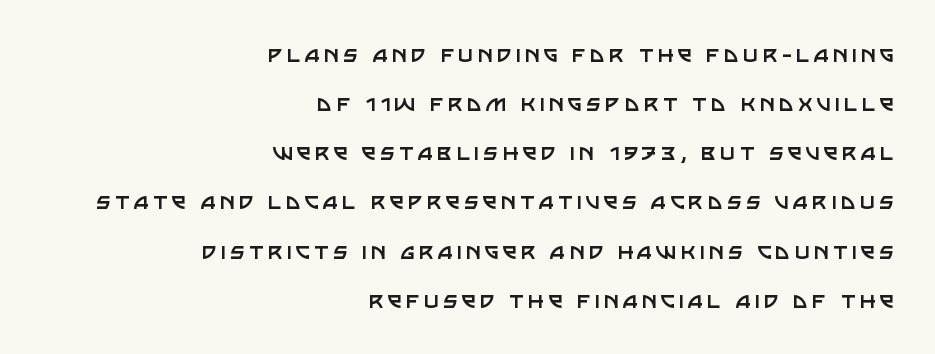
{"italic": "no", "bold": "no", "underline": "no", "align": "right", "line_spacing_ratio": 1.89, "glyph_px": 26}
